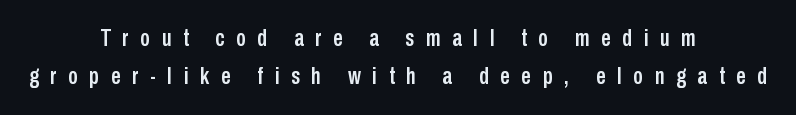
Beneath every word, the page is bare. Spacing between characters has been opened up far beyond the box default. A typesetter would call this leading conventional body-copy spacing. This is roman type, the default non-slanted kind.
